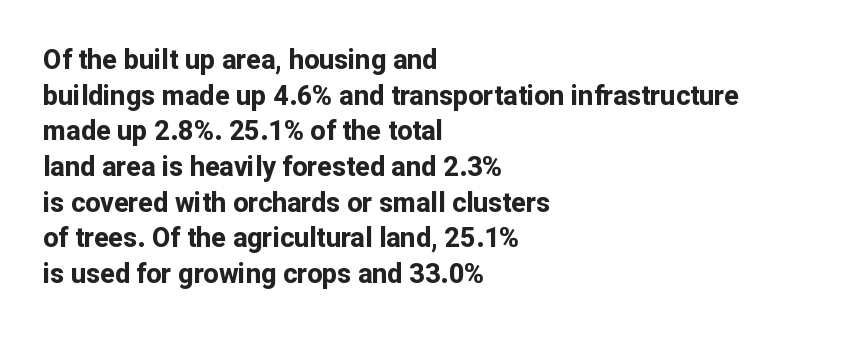
A typesetter would call this leading conventional body-copy spacing. Standard letterfit; no display-style spreading of the glyphs. The axis of the letterforms is exactly vertical. Typeset ragged right — the left edge is the straight one. Clear beneath every line of the passage. Each glyph is drawn with heavy, bold strokes.
